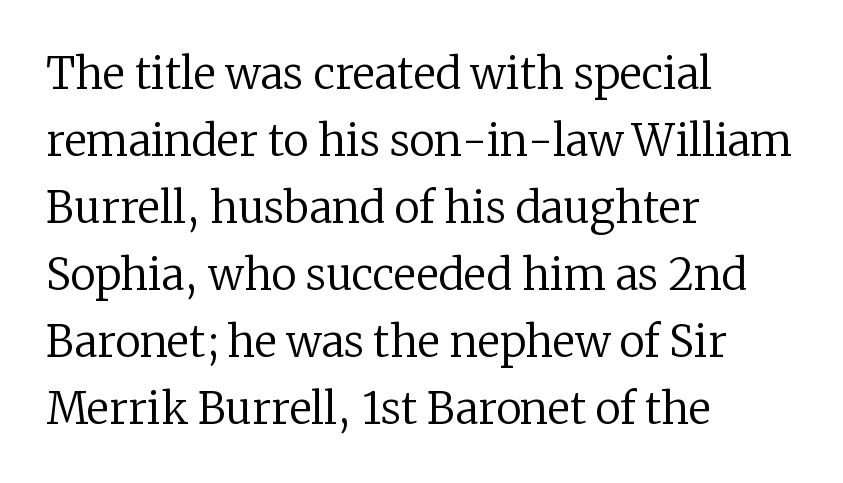
{"serif": "yes", "italic": "no", "bold": "no", "weight": "regular", "width": "normal", "stroke_contrast": "low", "x_height": "medium", "monospaced": "no", "underline": "no", "align": "left", "line_spacing": "normal", "line_spacing_ratio": 1.56, "letter_spacing": "normal", "letter_spacing_em": 0.0, "glyph_px": 43}
